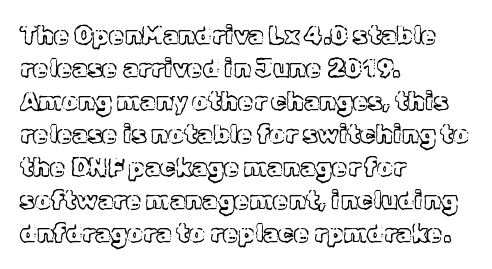
Every row of glyphs begins at an identical x-position on the left. Words appear dense and cohesive because spacing is normal. Unlike italic type, these characters show no tilt at all. Vertical spacing — default. Check under the words: just untouched page.
